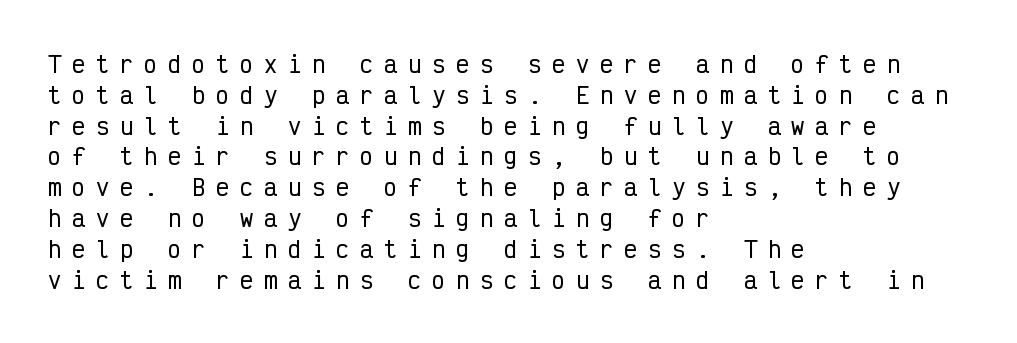
The image shows 22 px text type, upright; set left-aligned, normal line spacing (1.4x), unusually wide letter spacing (+0.49 em), not underlined.
